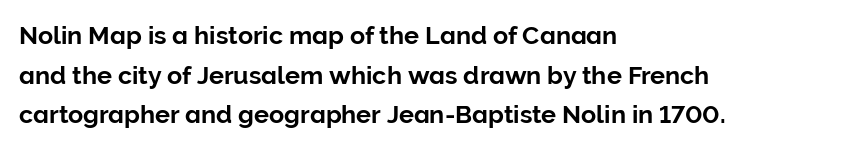
{"italic": "no", "underline": "no", "align": "left", "line_spacing": "normal", "line_spacing_ratio": 1.59, "letter_spacing": "normal", "letter_spacing_em": 0.0, "glyph_px": 25}
